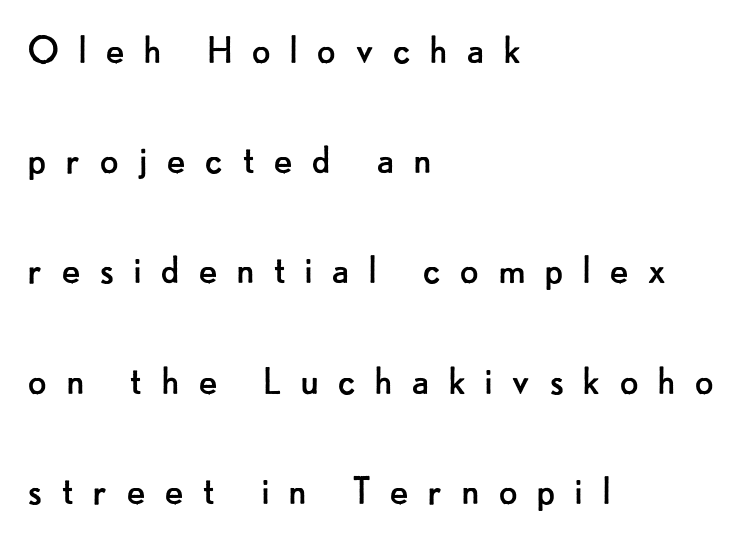
Q: Is the text bold? A: No.
Q: Is the text italic (slanted)? A: No, it is upright.
Q: Is the typeface a serif or a sans-serif typeface? A: Sans-serif.
Q: Is the text underlined? A: No.
Q: How is the paragraph aligned? A: Left-aligned.
Q: Is the spacing between letters normal or unusually wide? A: Unusually wide.
Q: Is the spacing between lines tight, normal or loose? A: Loose.
Q: Width (condensed, normal, or wide)? A: Normal.
Q: Stroke contrast? A: Low.
Q: x-height? A: Small.
Q: Monospaced? A: No.
